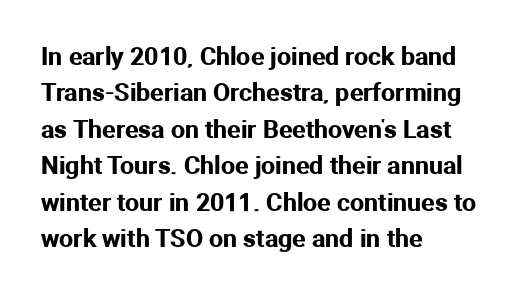
Q: Is the text italic (slanted)? A: No, it is upright.
Q: Is the text underlined? A: No.
Q: How is the paragraph aligned? A: Left-aligned.
Q: Is the spacing between letters normal or unusually wide? A: Normal.
Q: Is the spacing between lines tight, normal or loose? A: Normal.
